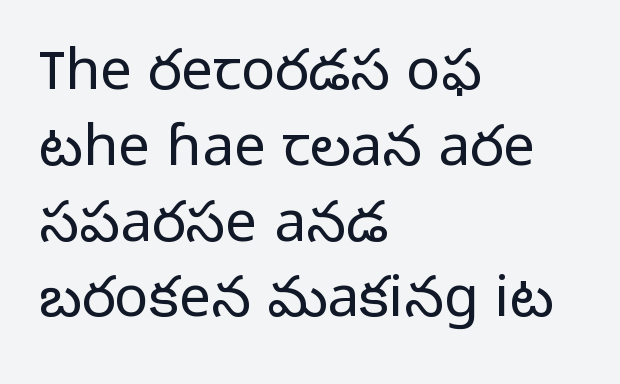
{"serif": "no", "italic": "no", "bold": "no", "weight": "light", "width": "normal", "stroke_contrast": "low", "x_height": "medium", "monospaced": "no", "underline": "no", "align": "left", "line_spacing": "normal", "line_spacing_ratio": 1.33, "letter_spacing": "normal", "letter_spacing_em": 0.0, "glyph_px": 57}
